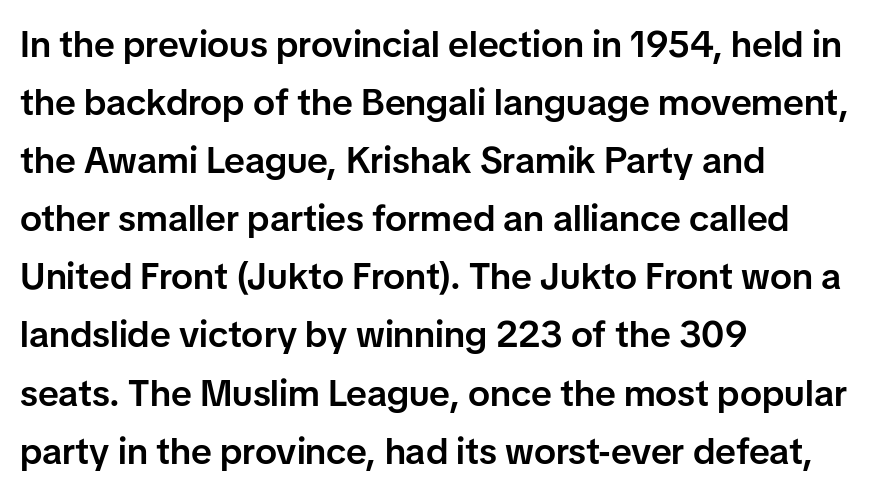
Q: Is the text bold? A: Semi-bold.
Q: Is the text italic (slanted)? A: No, it is upright.
Q: Is the typeface a serif or a sans-serif typeface? A: Sans-serif.
Q: Is the text underlined? A: No.
Q: How is the paragraph aligned? A: Left-aligned.
Q: Is the spacing between letters normal or unusually wide? A: Normal.
Q: Is the spacing between lines tight, normal or loose? A: Normal.
Q: Width (condensed, normal, or wide)? A: Normal.
Q: Stroke contrast? A: Low.
Q: x-height? A: Medium.
Q: Monospaced? A: No.
